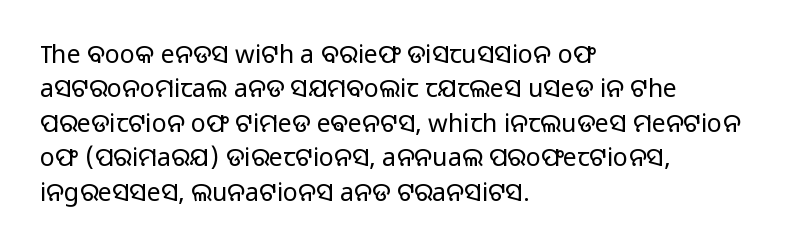
Spacing between characters is what you'd get straight out of the box. The passage shown is not underscored anywhere. The lines in this sample share a left origin and differ only in where they stop. The lines sit at an ordinary, default distance from one another. Is the type heavy? It reads as light-to-regular instead.
